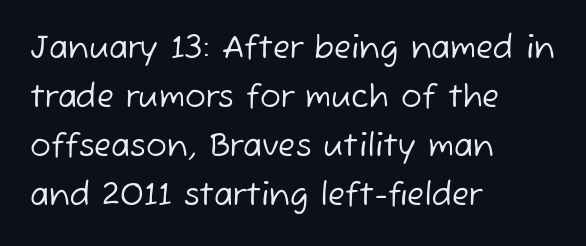
The image shows 31 px regular-weight sans-serif type; set left-aligned, normal line spacing (1.58x), normal letter spacing, not underlined; low stroke contrast and a medium x-height.
